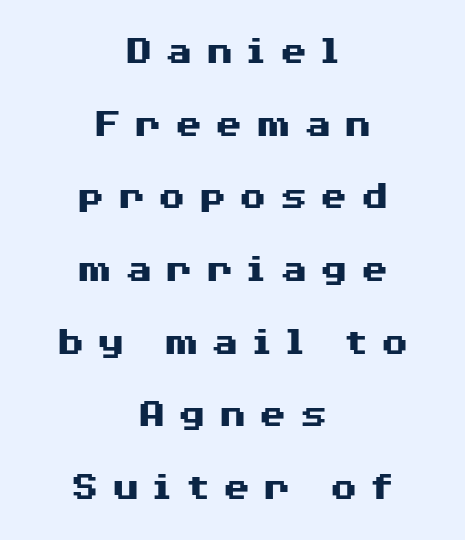
Each word looks stretched out because of the extra space between its letters. The strokes are fattened all the way to bold. A student would call this center alignment; a typographer would say set centered. Observe the absence of serifs on each vertical stroke in this sample. Check under the words: just untouched page. Characters remain perfectly vertical along every line.
